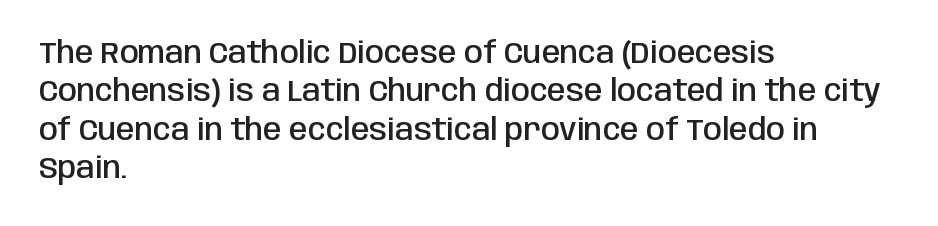
Q: Is the text bold? A: Semi-bold.
Q: Is the text italic (slanted)? A: No, it is upright.
Q: Is the typeface a serif or a sans-serif typeface? A: Sans-serif.
Q: Is the text underlined? A: No.
Q: How is the paragraph aligned? A: Left-aligned.
Q: Is the spacing between letters normal or unusually wide? A: Normal.
Q: Is the spacing between lines tight, normal or loose? A: Normal.
Q: Width (condensed, normal, or wide)? A: Condensed.
Q: Stroke contrast? A: Low.
Q: x-height? A: Large.
Q: Monospaced? A: No.
